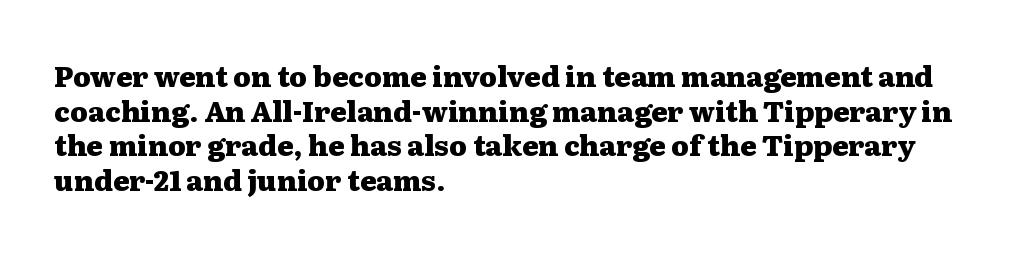
The image shows 28 px heavy, wide serif type, upright; set left-aligned, line spacing 1.24x, normal letter spacing, not underlined; medium stroke contrast and a medium x-height.
